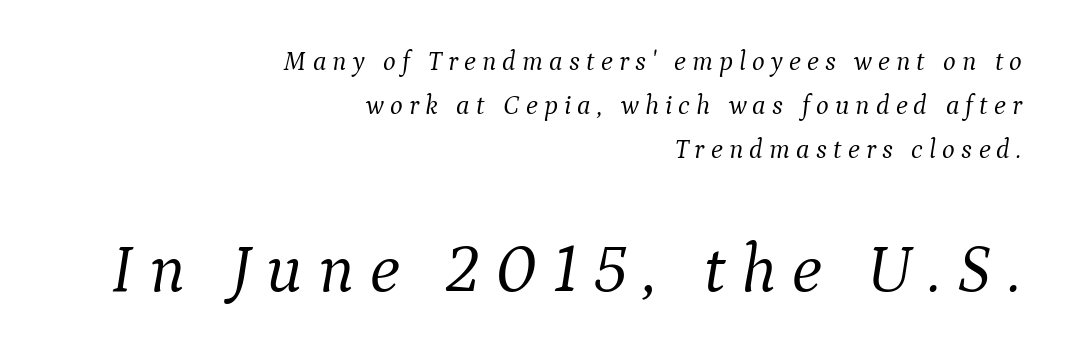
{"serif": "yes", "italic": "yes", "lean": "right", "slant_degrees": 9, "bold": "no", "weight": "light", "width": "normal", "stroke_contrast": "medium", "x_height": "medium", "monospaced": "no", "underline": "no", "align": "right", "line_spacing": "normal", "line_spacing_ratio": 1.63, "letter_spacing": "wide", "letter_spacing_em": 0.23, "larger_block": "second", "size_ratio": 2.52, "glyph_px": 68}
